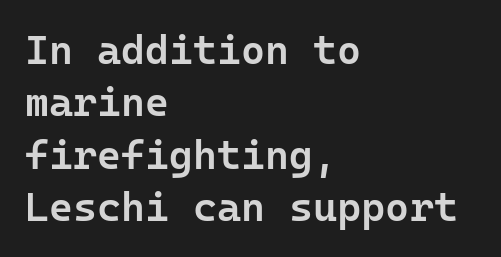
The image shows 41 px semibold sans-serif type, upright; set left-aligned, normal line spacing (1.28x), normal letter spacing, not underlined; low stroke contrast and a medium x-height.
